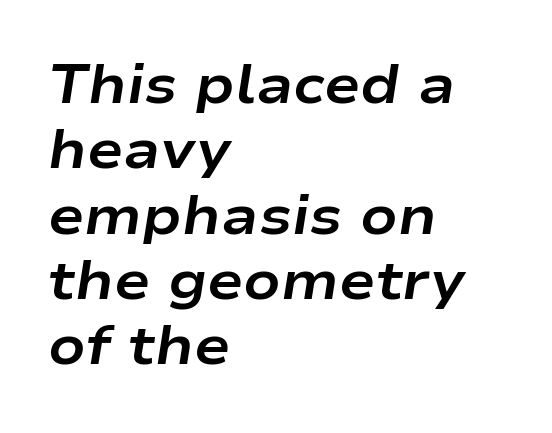
{"italic": "yes", "lean": "right", "slant_degrees": 9, "bold": "yes", "weight": "bold", "width": "wide", "stroke_contrast": "low", "x_height": "medium", "monospaced": "no", "underline": "no", "align": "left", "line_spacing_ratio": 1.21, "letter_spacing": "normal", "letter_spacing_em": 0.0, "glyph_px": 54}
